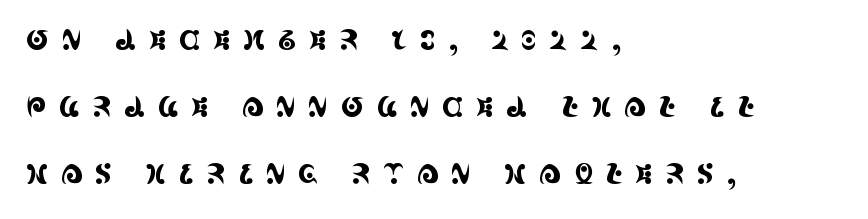
The image shows 28 px condensed serif type, upright; set left-aligned, loose line spacing (2.4x), unusually wide letter spacing (+0.43 em), not underlined; a large x-height.
